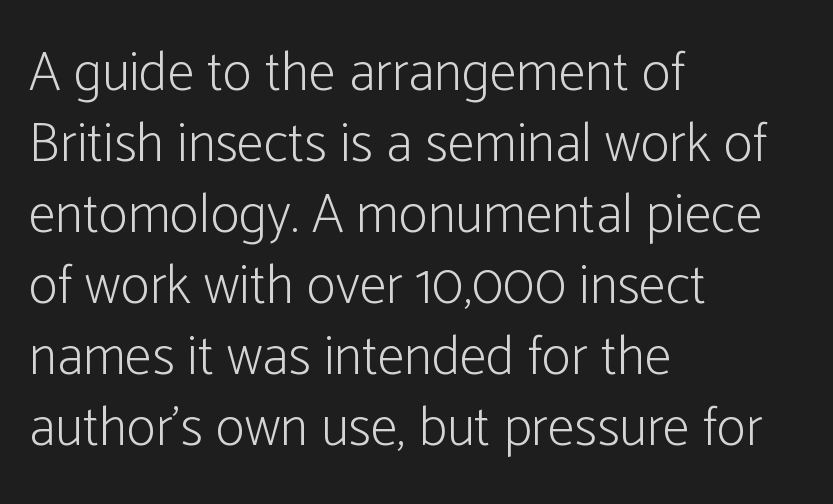
Each letter keeps its own natural width here, so spacing adapts to shape. Is this a sans? Yes — the strokes have no serifs. Is the block centered? No — it sits flush against the left margin. The strokes are not fattened; the text isn't bold. No italicization has been applied; the sample stays upright. Reading down the column, the eye jumps a familiar distance to each next line.
